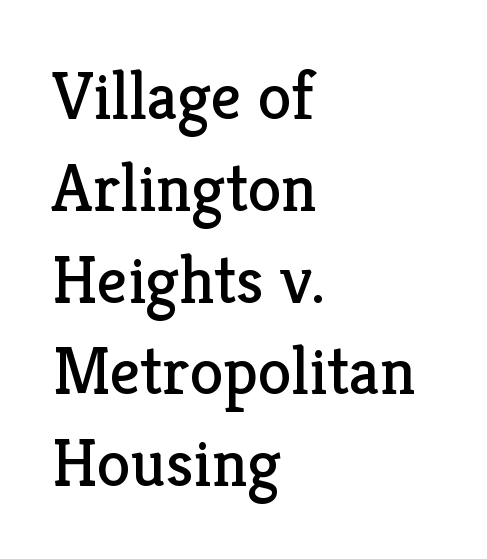
{"serif": "yes", "italic": "no", "bold": "no", "weight": "regular", "width": "normal", "stroke_contrast": "low", "x_height": "medium", "monospaced": "no", "underline": "no", "align": "left", "line_spacing": "normal", "line_spacing_ratio": 1.35, "letter_spacing": "normal", "letter_spacing_em": 0.0, "glyph_px": 68}
